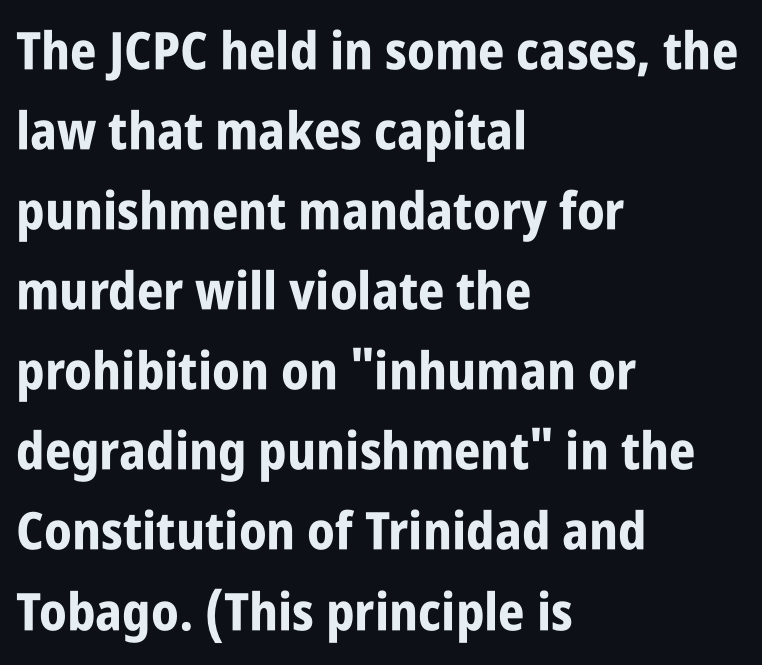
{"serif": "no", "italic": "no", "bold": "yes", "weight": "bold", "width": "condensed", "stroke_contrast": "low", "x_height": "large", "monospaced": "no", "underline": "no", "align": "left", "line_spacing": "normal", "line_spacing_ratio": 1.54, "letter_spacing": "normal", "letter_spacing_em": 0.0, "glyph_px": 52}
